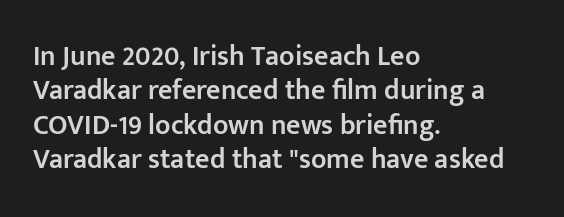
The image shows 28 px semibold sans-serif type, upright; set left-aligned, line spacing 1.23x, normal letter spacing, not underlined; low stroke contrast and a medium x-height.
